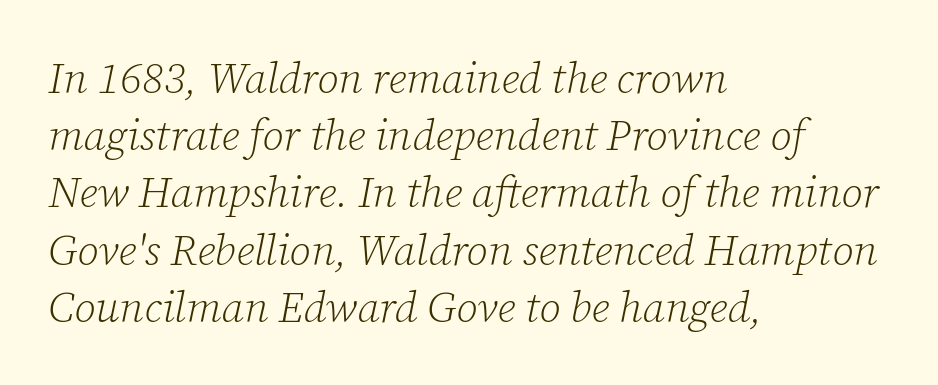
Q: Is the text bold? A: No.
Q: Is the text italic (slanted)? A: Yes, it leans right by about 12 degrees.
Q: Is the typeface a serif or a sans-serif typeface? A: Serif.
Q: Is the text underlined? A: No.
Q: How is the paragraph aligned? A: Left-aligned.
Q: Is the spacing between letters normal or unusually wide? A: Normal.
Q: Is the spacing between lines tight, normal or loose? A: Normal.
Q: Width (condensed, normal, or wide)? A: Normal.
Q: Stroke contrast? A: Low.
Q: x-height? A: Medium.
Q: Monospaced? A: No.
